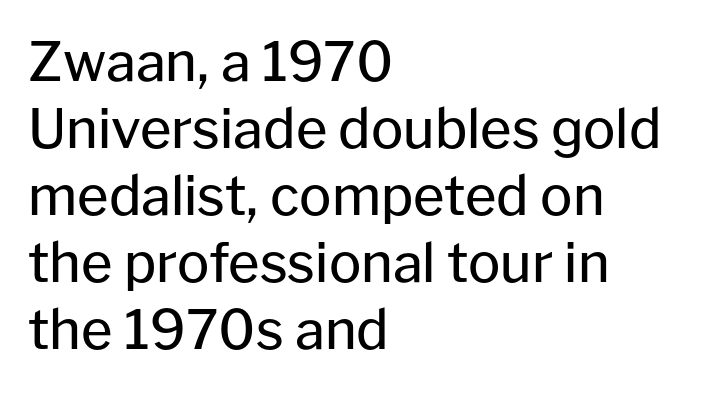
{"serif": "no", "italic": "no", "bold": "no", "weight": "regular", "width": "normal", "stroke_contrast": "low", "x_height": "medium", "monospaced": "no", "underline": "no", "align": "left", "line_spacing_ratio": 1.24, "letter_spacing": "normal", "letter_spacing_em": 0.0, "glyph_px": 54}
